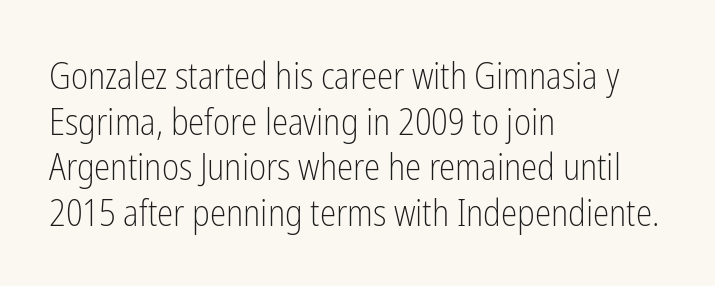
{"serif": "no", "italic": "no", "bold": "no", "weight": "light", "width": "condensed", "stroke_contrast": "low", "x_height": "medium", "monospaced": "no", "underline": "no", "align": "left", "line_spacing_ratio": 1.23, "letter_spacing": "normal", "letter_spacing_em": 0.0, "glyph_px": 37}
